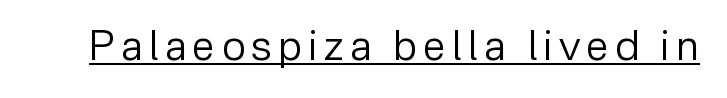
Q: Is the text bold? A: No.
Q: Is the text italic (slanted)? A: No, it is upright.
Q: Is the typeface a serif or a sans-serif typeface? A: Sans-serif.
Q: Is the text underlined? A: Yes.
Q: Width (condensed, normal, or wide)? A: Normal.
Q: Stroke contrast? A: Low.
Q: x-height? A: Medium.
Q: Monospaced? A: No.
